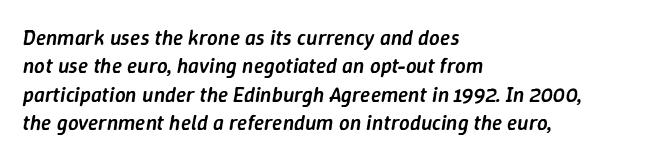
The rendering applies a slant to the glyphs. A bit beefed up — I'd call it semibold rather than bold. The face used here is rendered with its standard letterfit. The line-height multiplier appears to be the usual default. Compared with a centered layout, this one pins lines to the left instead.
